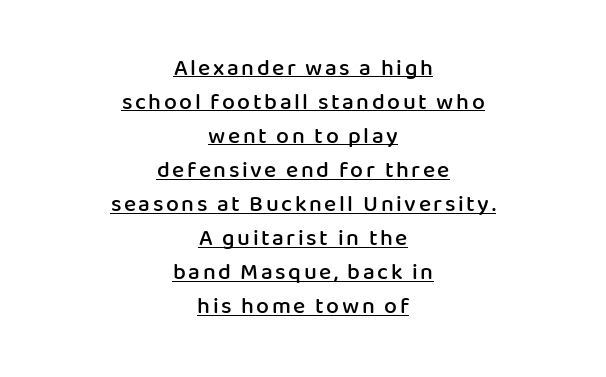
Q: Is the text bold? A: Semi-bold.
Q: Is the text italic (slanted)? A: No, it is upright.
Q: Is the text underlined? A: Yes.
Q: How is the paragraph aligned? A: Centered.
Q: Is the spacing between lines tight, normal or loose? A: Normal.
